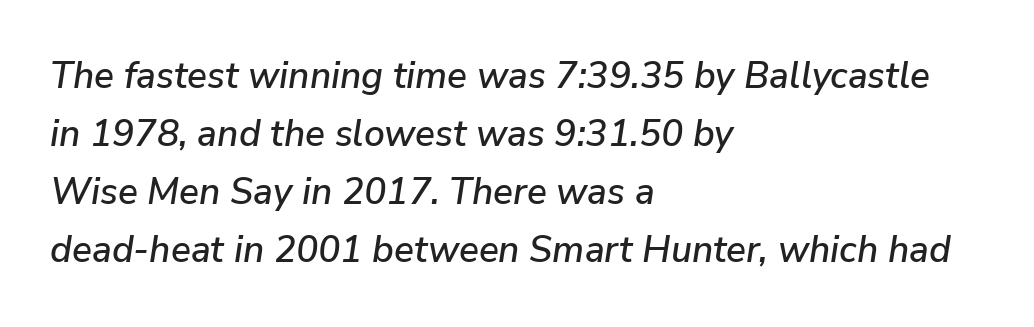
{"italic": "yes", "lean": "right", "slant_degrees": 9, "width": "normal", "stroke_contrast": "low", "x_height": "medium", "monospaced": "no", "underline": "no", "align": "left", "line_spacing": "normal", "line_spacing_ratio": 1.57, "letter_spacing": "normal", "letter_spacing_em": 0.0, "glyph_px": 37}
